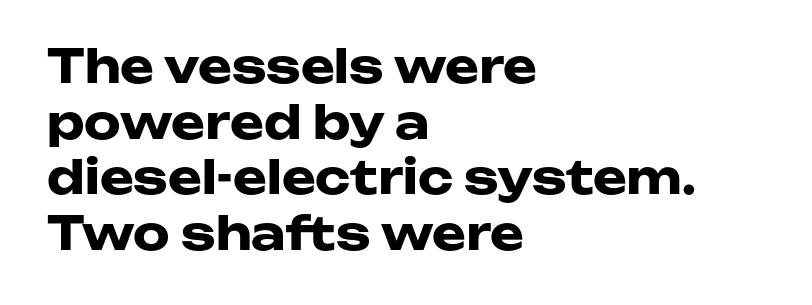
The strip under each line holds only bare page. Here the glyphs are tracked normally, forming tight word shapes. Grotesque or geometric, the face here clearly has no serifs. The specimen reads as upright at a glance.
